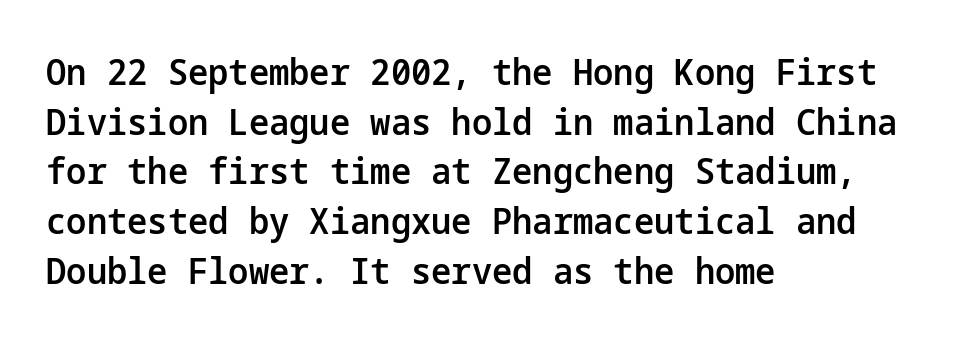
The image shows 36 px semibold sans-serif type, upright; set left-aligned, normal line spacing (1.38x), normal letter spacing, not underlined; low stroke contrast and a medium x-height.
